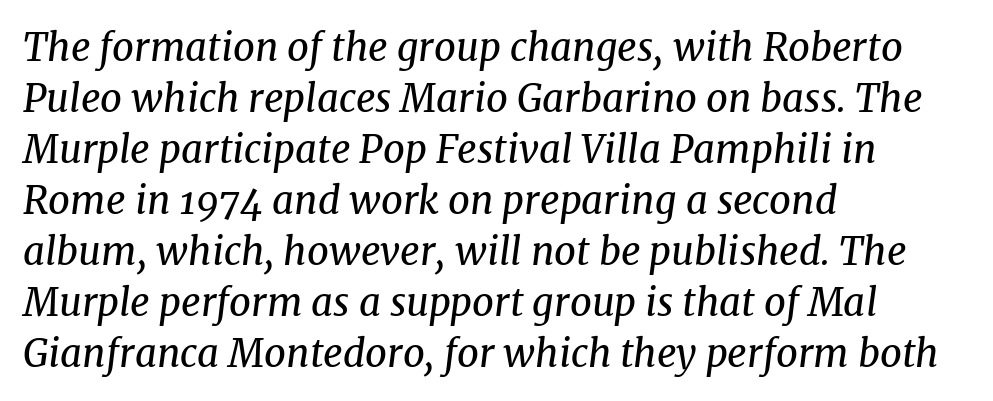
If you drew a ruler down the left edge, every line would touch it. The characters display serif detailing at their extremities. Observe the ordinary spacing: letters are neighbours, not strangers. The specimen omits any rule beneath the text block's lines.
